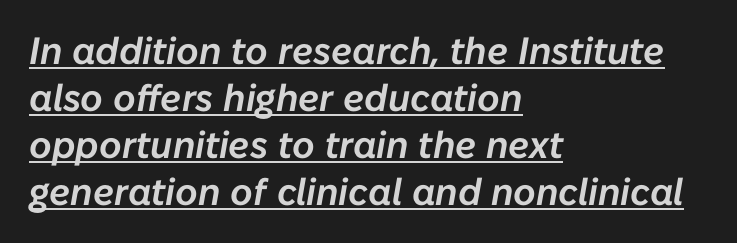
Q: Is the text italic (slanted)? A: Yes, it leans right by about 10 degrees.
Q: Is the text underlined? A: Yes.
Q: How is the paragraph aligned? A: Left-aligned.
Q: Is the spacing between letters normal or unusually wide? A: Normal.
Q: Width (condensed, normal, or wide)? A: Normal.
Q: Stroke contrast? A: Low.
Q: x-height? A: Medium.
Q: Monospaced? A: No.
